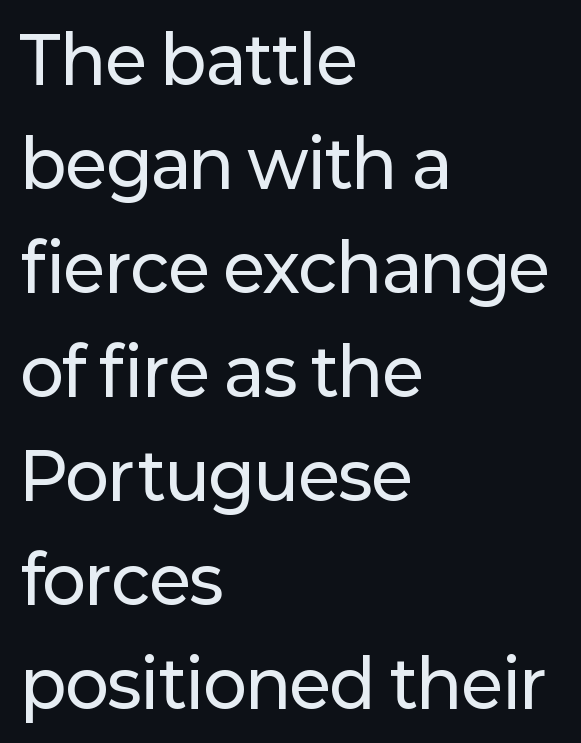
{"serif": "no", "italic": "no", "width": "normal", "stroke_contrast": "low", "x_height": "medium", "monospaced": "no", "underline": "no", "align": "left", "line_spacing": "normal", "line_spacing_ratio": 1.6, "letter_spacing": "normal", "letter_spacing_em": 0.0, "glyph_px": 65}
